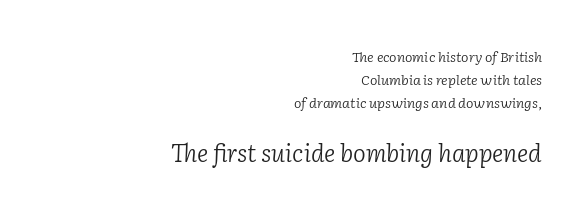
{"italic": "yes", "lean": "right", "slant_degrees": 2, "bold": "no", "underline": "no", "align": "right", "line_spacing": "normal", "line_spacing_ratio": 1.65, "letter_spacing": "normal", "letter_spacing_em": 0.0, "larger_block": "second", "size_ratio": 1.71, "glyph_px": 24}
